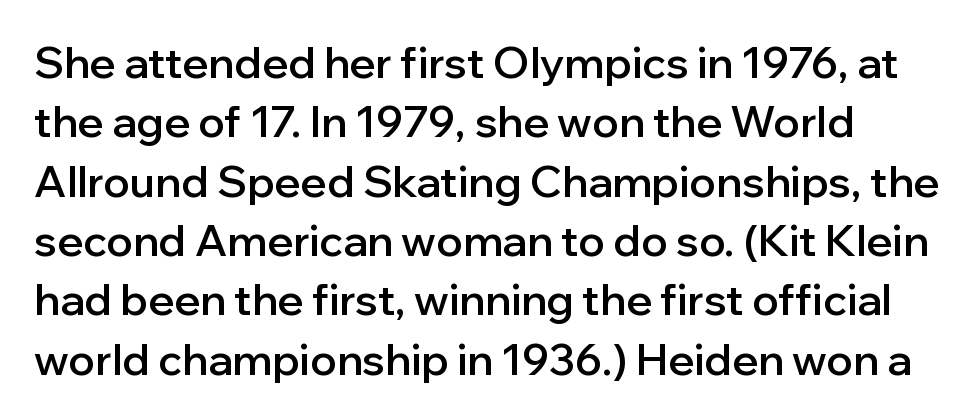
Q: Is the text bold? A: Semi-bold.
Q: Is the text italic (slanted)? A: No, it is upright.
Q: Is the typeface a serif or a sans-serif typeface? A: Sans-serif.
Q: Is the text underlined? A: No.
Q: Is the spacing between letters normal or unusually wide? A: Normal.
Q: Is the spacing between lines tight, normal or loose? A: Normal.
Q: Width (condensed, normal, or wide)? A: Normal.
Q: Stroke contrast? A: Low.
Q: x-height? A: Medium.
Q: Monospaced? A: No.
